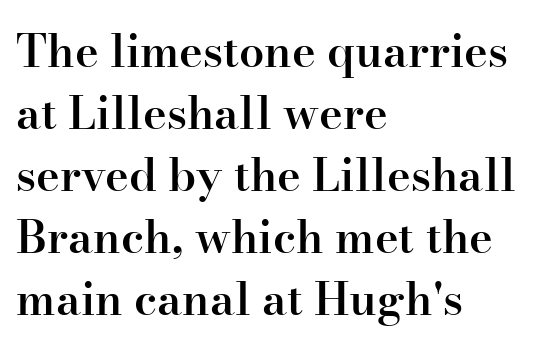
Q: Is the text bold? A: Semi-bold.
Q: Is the text italic (slanted)? A: No, it is upright.
Q: Is the typeface a serif or a sans-serif typeface? A: Serif.
Q: Is the text underlined? A: No.
Q: How is the paragraph aligned? A: Left-aligned.
Q: Is the spacing between letters normal or unusually wide? A: Normal.
Q: Is the spacing between lines tight, normal or loose? A: Normal.
Q: Width (condensed, normal, or wide)? A: Normal.
Q: Stroke contrast? A: High.
Q: x-height? A: Small.
Q: Monospaced? A: No.
